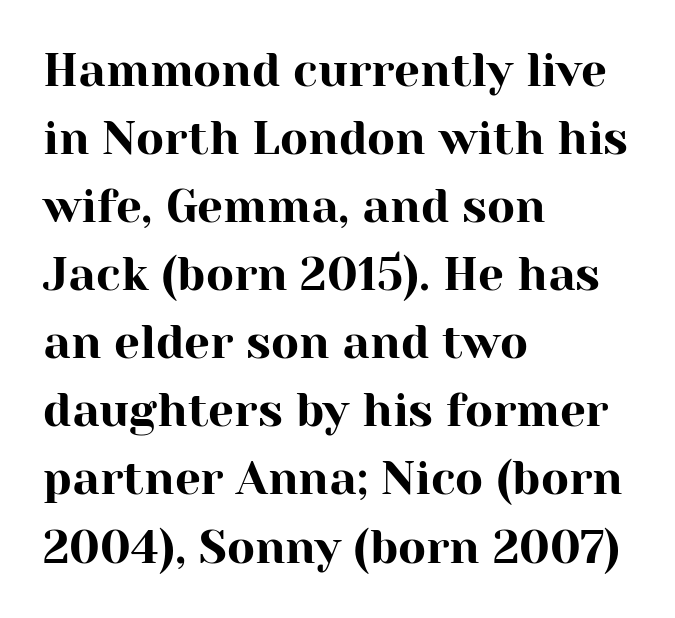
Q: Is the text italic (slanted)? A: No, it is upright.
Q: Is the typeface a serif or a sans-serif typeface? A: Serif.
Q: Is the text underlined? A: No.
Q: How is the paragraph aligned? A: Left-aligned.
Q: Is the spacing between letters normal or unusually wide? A: Normal.
Q: Is the spacing between lines tight, normal or loose? A: Normal.
Q: Width (condensed, normal, or wide)? A: Normal.
Q: Stroke contrast? A: High.
Q: x-height? A: Medium.
Q: Monospaced? A: No.
